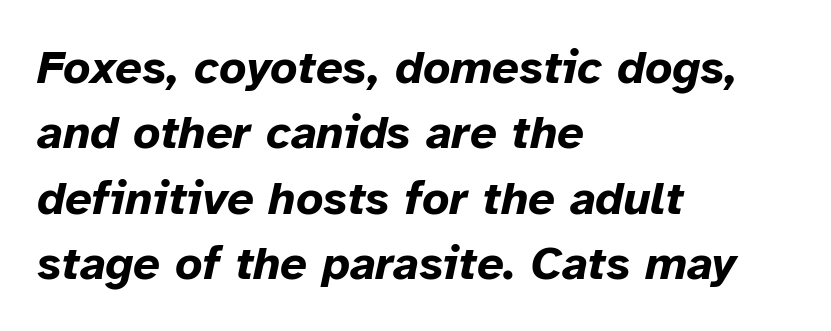
{"italic": "yes", "lean": "right", "slant_degrees": 12, "bold": "yes", "weight": "bold", "width": "normal", "stroke_contrast": "low", "x_height": "medium", "monospaced": "no", "underline": "no", "align": "left", "line_spacing": "normal", "line_spacing_ratio": 1.39, "letter_spacing": "normal", "letter_spacing_em": 0.0, "glyph_px": 47}
